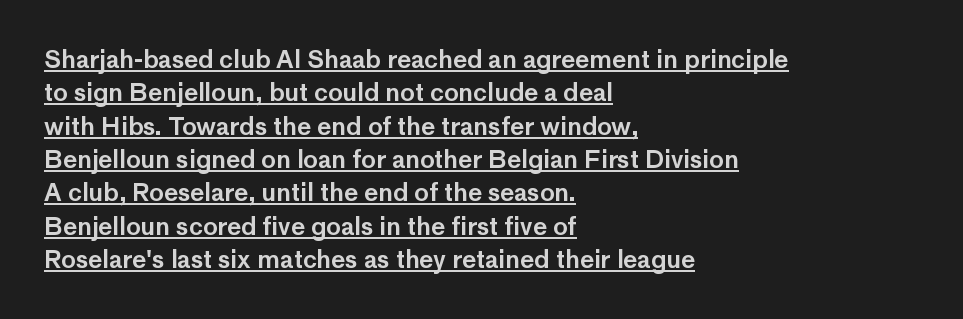
Reading down the block, your eye returns to a fixed left position each line. The block of text has a typical density, with ordinary space between rows. In terms of letterspacing, this is plain default setting. Underline: present. Characters remain perfectly vertical along every line.
